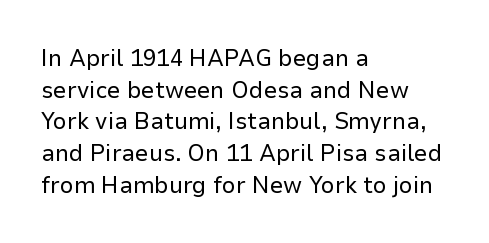
Leftover space on each line is placed entirely after the last word. The typesetting does not lean heavy: it is not bold. Honestly, the letter spacing is just normal — you wouldn't notice it. Underline: absent. If you drew a line through each stem, it would be perfectly vertical.
